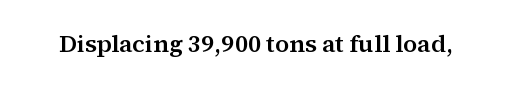
The image shows 24 px text type, upright; set normal letter spacing, not underlined.
